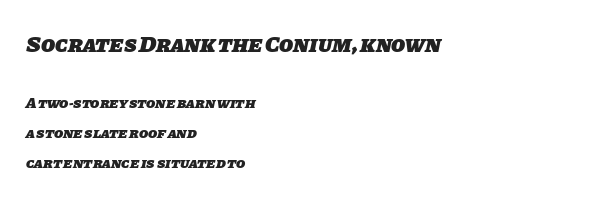
The image shows 23 px bold type; set left-aligned, loose line spacing (2.01x), normal letter spacing, not underlined; the first (top) block is 1.53x larger.
